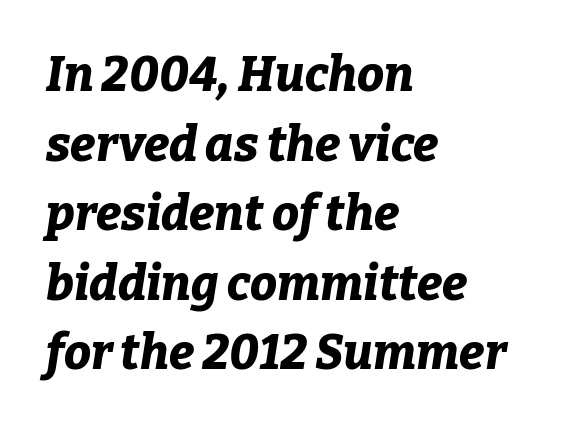
A classic flush-left, rag-right setting is used for this passage. The sample has been set heavy, in full bold. Leading: standard. The space directly below the letters is spotless.
